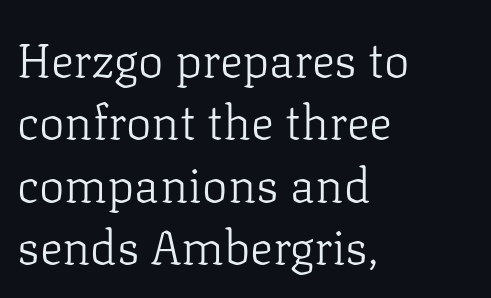
The image shows 48 px light serif type, upright; set left-aligned, normal line spacing (1.3x), normal letter spacing, not underlined; low stroke contrast and a medium x-height.
